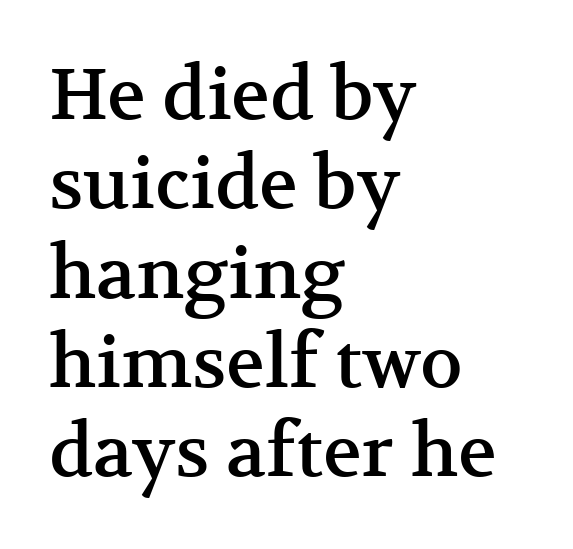
A typesetter would call this proportional, since set widths differ per character. Plain, unruled lines of type. Observe the ordinary spacing: letters are neighbours, not strangers. The typography opts for an upright posture over an oblique one. Horizontal alignment here is leftward, the default for most running prose.
